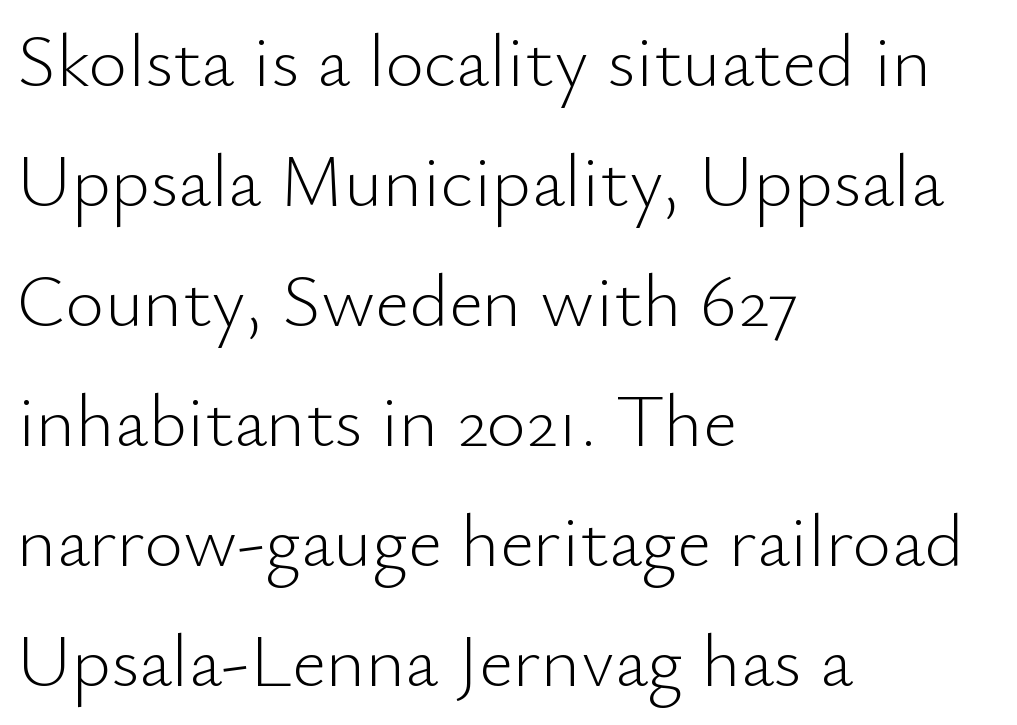
{"serif": "no", "italic": "no", "bold": "no", "weight": "light", "width": "normal", "stroke_contrast": "low", "x_height": "small", "monospaced": "no", "underline": "no", "align": "left", "line_spacing": "normal", "line_spacing_ratio": 1.6, "letter_spacing": "normal", "letter_spacing_em": 0.0, "glyph_px": 75}
